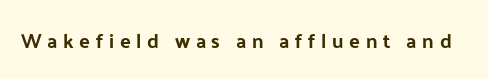
{"italic": "no", "bold": "yes", "underline": "no", "letter_spacing": "wide", "letter_spacing_em": 0.28, "glyph_px": 20}
